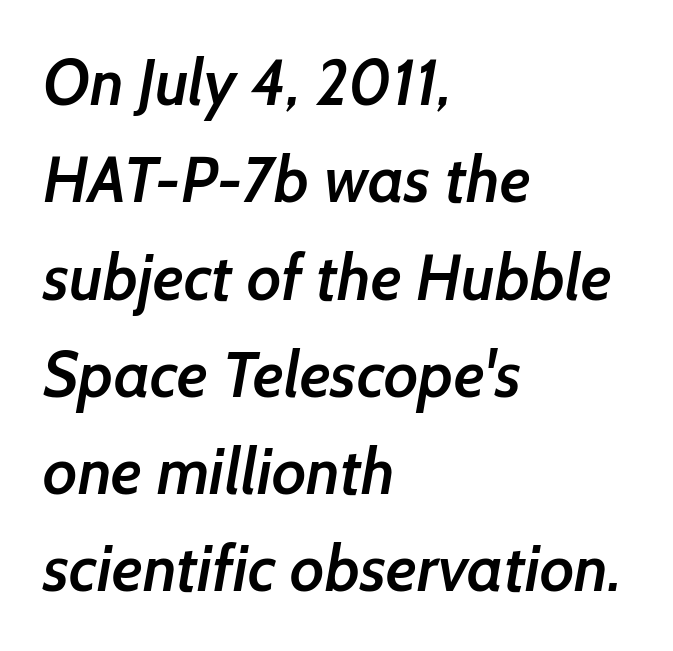
Horizontal alignment here is leftward, the default for most running prose. Just letters on the line, the space beneath them empty. The face used here is a semibold: visibly heavier than regular, lighter than bold. Is the letter spacing exaggerated? No — it looks like the ordinary default.
